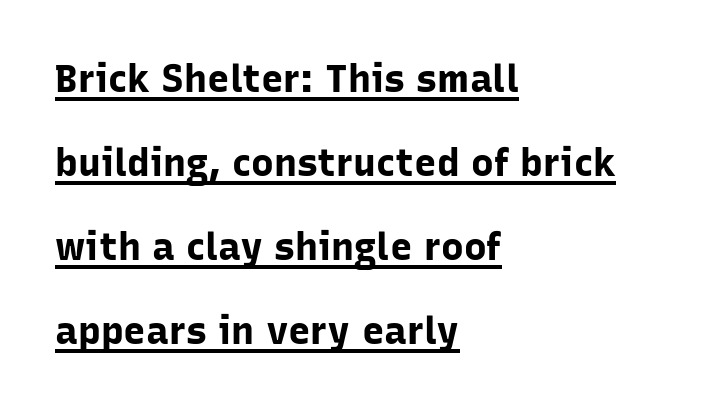
Vertically, the passage feels expansive, rows floating well apart. This sample has the flowing, uneven cadence of proportional lettering. The rendering anchors every line to the left-hand side. Is this a sans? Yes — the strokes have no serifs. The lettering holds an erect, upright posture throughout. Heft: maximum for text — a bold.
